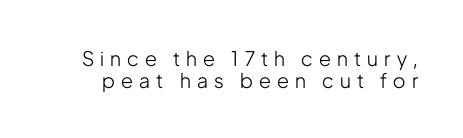
Q: Is the text bold? A: No.
Q: Is the text italic (slanted)? A: No, it is upright.
Q: Is the text underlined? A: No.
Q: Is the spacing between letters normal or unusually wide? A: Unusually wide.
Q: Is the spacing between lines tight, normal or loose? A: Tight.
